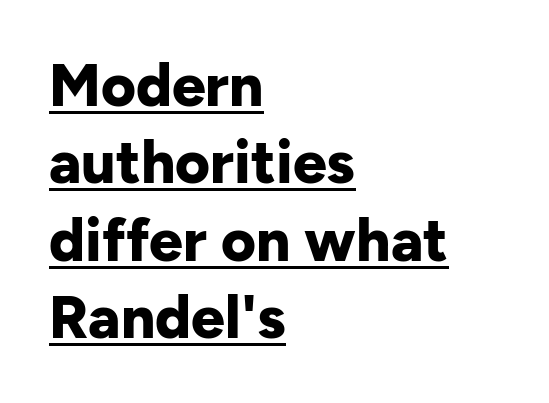
{"serif": "no", "italic": "no", "bold": "yes", "weight": "bold", "width": "normal", "stroke_contrast": "low", "x_height": "medium", "monospaced": "no", "underline": "yes", "align": "left", "line_spacing": "normal", "line_spacing_ratio": 1.29, "letter_spacing": "normal", "letter_spacing_em": 0.0, "glyph_px": 60}
